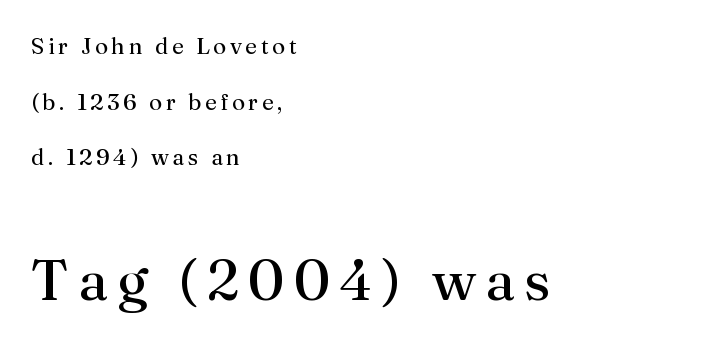
{"serif": "yes", "italic": "no", "bold": "no", "weight": "regular", "width": "normal", "stroke_contrast": "medium", "x_height": "medium", "monospaced": "no", "underline": "no", "align": "left", "line_spacing": "loose", "line_spacing_ratio": 2.42, "larger_block": "second", "size_ratio": 2.48, "glyph_px": 57}
